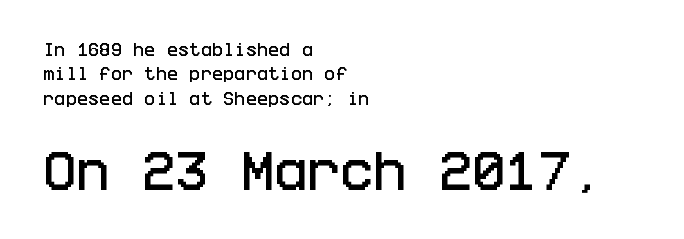
Q: Is the text italic (slanted)? A: No, it is upright.
Q: Is the typeface a serif or a sans-serif typeface? A: Sans-serif.
Q: Is the text underlined? A: No.
Q: How is the paragraph aligned? A: Left-aligned.
Q: Is the spacing between letters normal or unusually wide? A: Normal.
Q: Is the spacing between lines tight, normal or loose? A: Normal.
Q: Which block of text is set in a larger size, the first (top) or the second (bottom)? A: The second (bottom) one.
Q: Width (condensed, normal, or wide)? A: Condensed.
Q: Stroke contrast? A: Low.
Q: x-height? A: Large.
